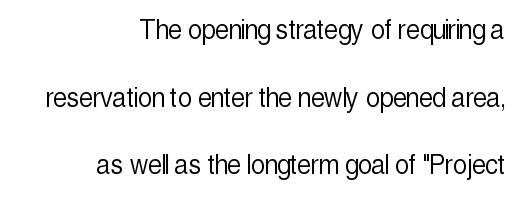
No italicization has been applied; the sample stays upright. What kind of face is this? One without serifs — a sans. Has an underline been added? It has not. Each new line begins a long way beneath the previous one. Teacher's note: observe the even right margin — that is flush-right alignment.
